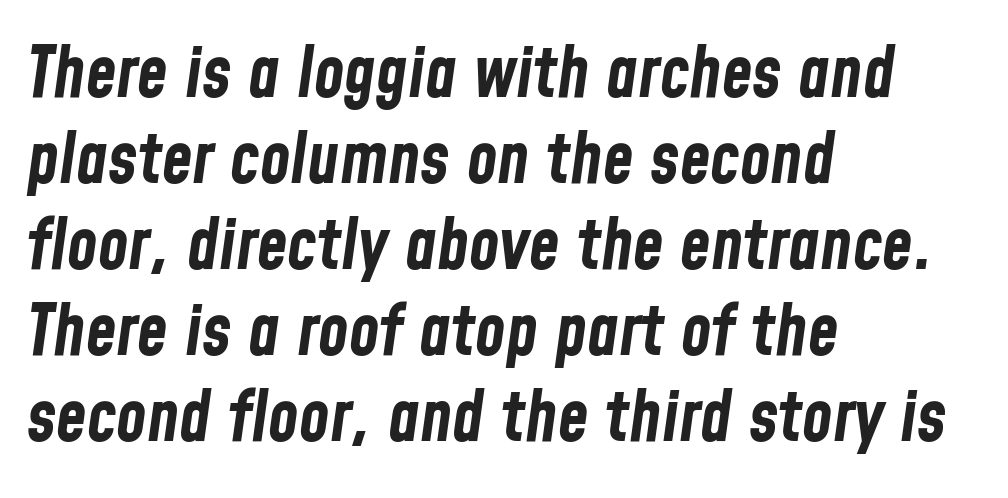
Each line starts at the same left margin while the right side varies. Clear beneath every line of the passage. Nothing unusual about the tracking: characters are spaced as the font intends. The letters advance in unequal steps, a hallmark of proportional type. Chunky letters — that's bold for sure. Quick note: italic.
